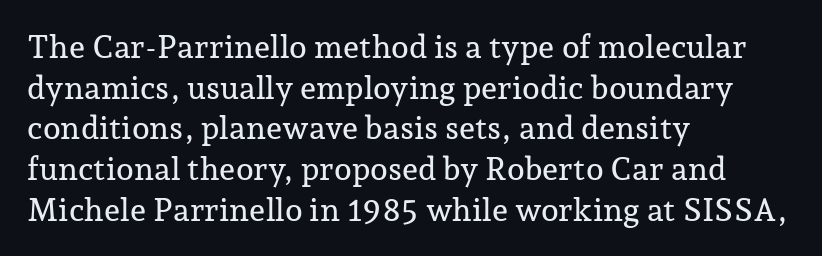
Q: Is the text italic (slanted)? A: No, it is upright.
Q: Is the typeface a serif or a sans-serif typeface? A: Serif.
Q: Is the text underlined? A: No.
Q: How is the paragraph aligned? A: Left-aligned.
Q: Is the spacing between letters normal or unusually wide? A: Normal.
Q: Is the spacing between lines tight, normal or loose? A: Normal.
Q: Width (condensed, normal, or wide)? A: Normal.
Q: Stroke contrast? A: Low.
Q: x-height? A: Medium.
Q: Monospaced? A: No.
